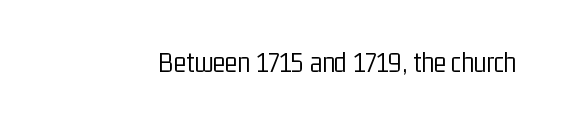
Q: Is the text bold? A: No.
Q: Is the text italic (slanted)? A: No, it is upright.
Q: Is the typeface a serif or a sans-serif typeface? A: Sans-serif.
Q: Is the text underlined? A: No.
Q: Is the spacing between letters normal or unusually wide? A: Normal.
Q: Width (condensed, normal, or wide)? A: Condensed.
Q: Stroke contrast? A: Low.
Q: x-height? A: Medium.
Q: Monospaced? A: No.
